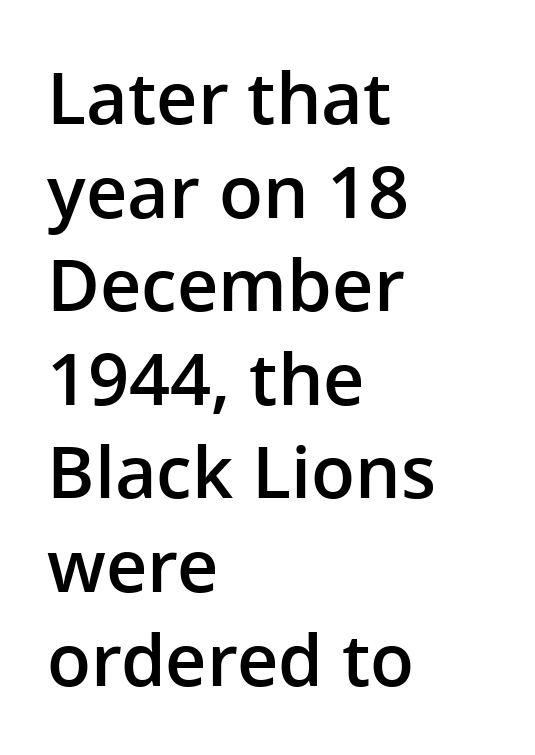
{"serif": "no", "italic": "no", "bold": "semi", "weight": "semibold", "width": "normal", "stroke_contrast": "low", "x_height": "medium", "monospaced": "no", "underline": "no", "align": "left", "line_spacing": "normal", "line_spacing_ratio": 1.3, "letter_spacing": "normal", "letter_spacing_em": 0.0, "glyph_px": 72}
